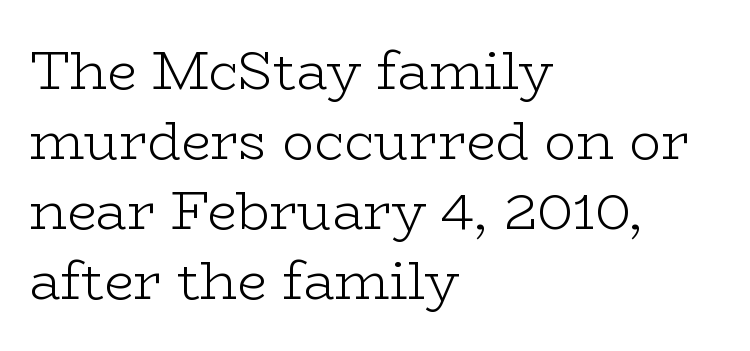
{"serif": "yes", "italic": "no", "bold": "no", "weight": "light", "width": "wide", "stroke_contrast": "low", "x_height": "medium", "monospaced": "no", "underline": "no", "align": "left", "line_spacing": "normal", "line_spacing_ratio": 1.32, "letter_spacing": "normal", "letter_spacing_em": 0.0, "glyph_px": 53}
